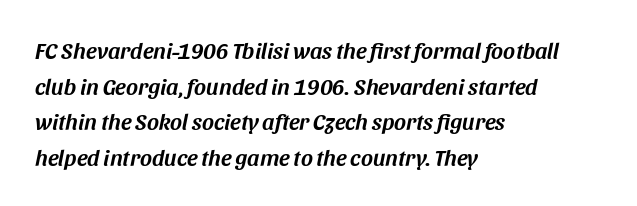
{"italic": "yes", "lean": "right", "slant_degrees": 11, "underline": "no", "align": "left", "line_spacing": "normal", "line_spacing_ratio": 1.55, "letter_spacing": "normal", "letter_spacing_em": 0.0, "glyph_px": 23}
